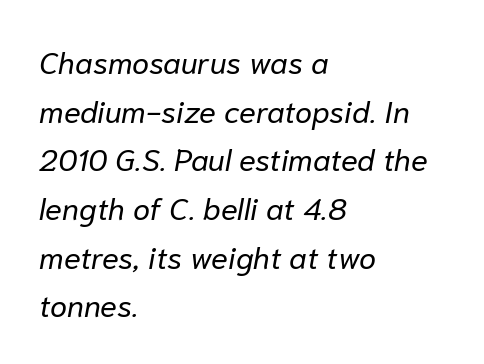
The image shows 31 px regular-weight type, italic (leaning right); set left-aligned, normal line spacing (1.57x), normal letter spacing, not underlined; low stroke contrast and a medium x-height.
